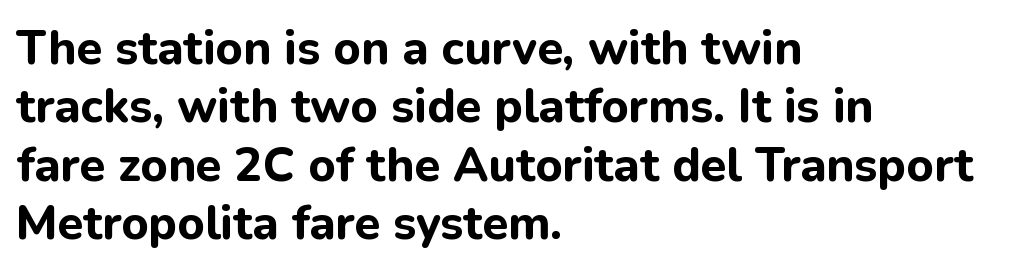
The image shows 47 px bold sans-serif type, upright; set left-aligned, line spacing 1.24x, normal letter spacing, not underlined; low stroke contrast and a medium x-height.
